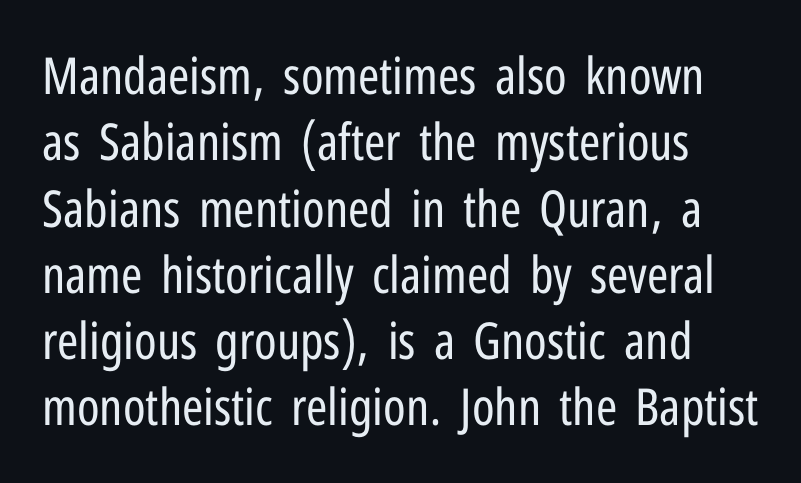
{"serif": "no", "italic": "no", "bold": "no", "weight": "regular", "width": "condensed", "stroke_contrast": "low", "x_height": "medium", "monospaced": "no", "underline": "no", "line_spacing": "normal", "line_spacing_ratio": 1.3, "letter_spacing": "normal", "letter_spacing_em": 0.0, "glyph_px": 51}
